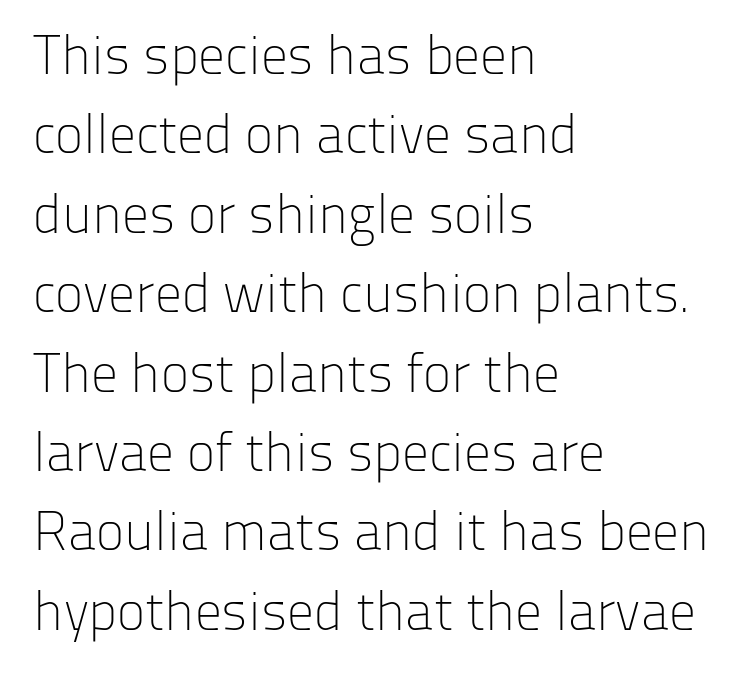
The image shows 54 px light sans-serif type, upright; set left-aligned, normal line spacing (1.47x), normal letter spacing, not underlined; low stroke contrast and a medium x-height.
